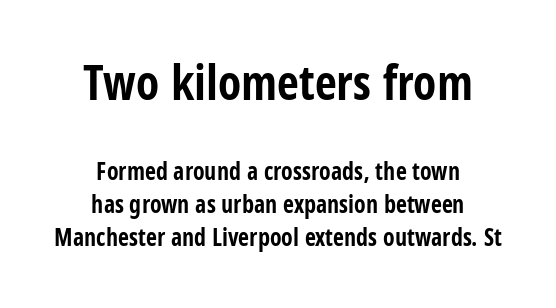
Q: Is the text bold? A: Yes.
Q: Is the text italic (slanted)? A: No, it is upright.
Q: Is the typeface a serif or a sans-serif typeface? A: Sans-serif.
Q: Is the text underlined? A: No.
Q: How is the paragraph aligned? A: Centered.
Q: Is the spacing between letters normal or unusually wide? A: Normal.
Q: Is the spacing between lines tight, normal or loose? A: Normal.
Q: Which block of text is set in a larger size, the first (top) or the second (bottom)? A: The first (top) one.
Q: Width (condensed, normal, or wide)? A: Condensed.
Q: Stroke contrast? A: Low.
Q: x-height? A: Large.
Q: Monospaced? A: No.
